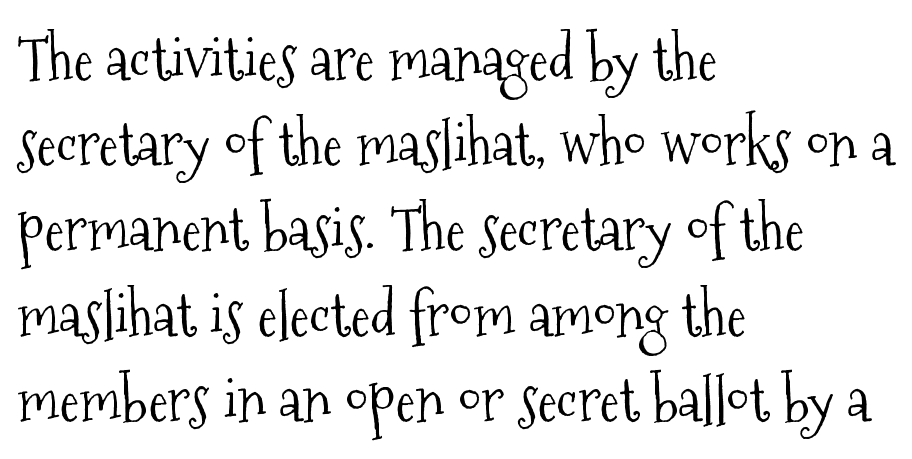
The image shows 60 px light, condensed serif type, upright; set left-aligned, normal line spacing (1.42x), normal letter spacing, not underlined; medium stroke contrast and a medium x-height.
